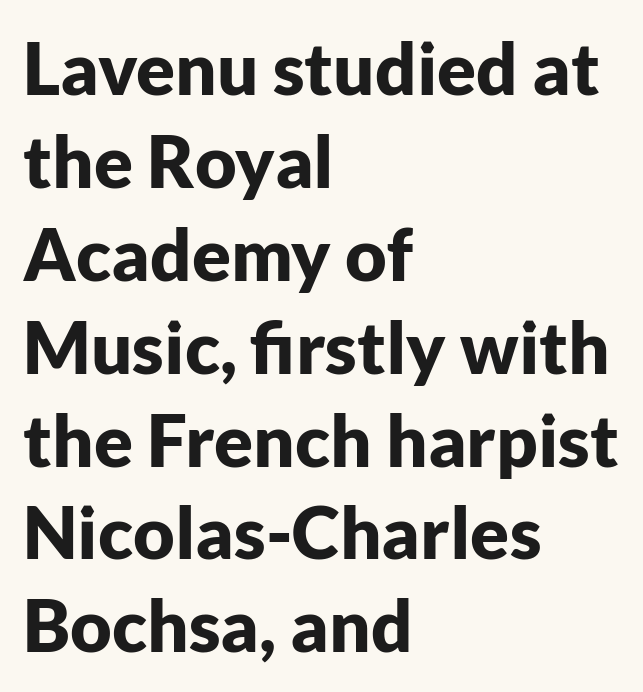
Students, observe: this is what conventionally led text looks like. Alignment: flush left. Every character sits straight up, as roman type does. Font category for this specimen: sans-serif. A bare baseline throughout the passage.
